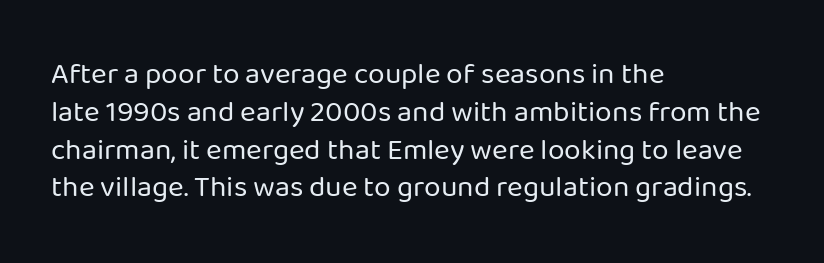
{"serif": "no", "italic": "no", "bold": "no", "weight": "regular", "width": "normal", "stroke_contrast": "low", "x_height": "medium", "monospaced": "no", "underline": "no", "align": "left", "line_spacing": "normal", "line_spacing_ratio": 1.26, "letter_spacing": "normal", "letter_spacing_em": 0.0, "glyph_px": 30}
